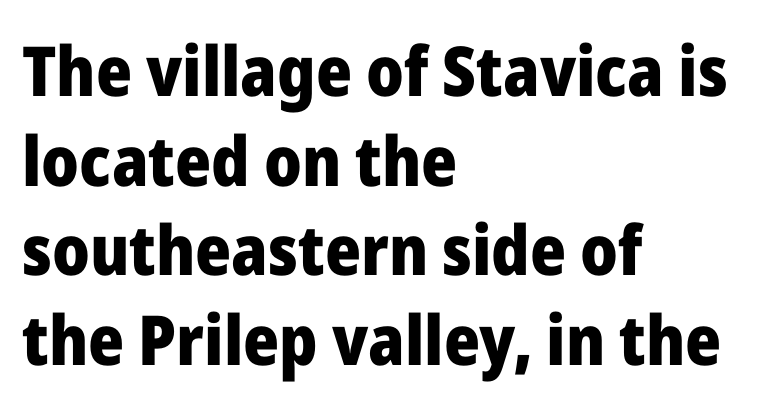
Q: Is the text bold? A: Yes.
Q: Is the text italic (slanted)? A: No, it is upright.
Q: Is the typeface a serif or a sans-serif typeface? A: Sans-serif.
Q: Is the text underlined? A: No.
Q: How is the paragraph aligned? A: Left-aligned.
Q: Is the spacing between letters normal or unusually wide? A: Normal.
Q: Is the spacing between lines tight, normal or loose? A: Normal.
Q: Width (condensed, normal, or wide)? A: Normal.
Q: Stroke contrast? A: Low.
Q: x-height? A: Medium.
Q: Monospaced? A: No.
